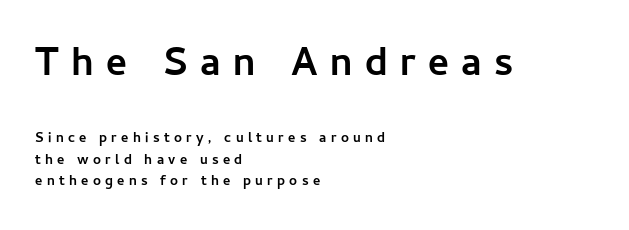
{"serif": "no", "italic": "no", "bold": "yes", "weight": "semibold", "width": "normal", "stroke_contrast": "low", "x_height": "medium", "monospaced": "no", "underline": "no", "align": "left", "line_spacing": "normal", "line_spacing_ratio": 1.53, "letter_spacing": "wide", "letter_spacing_em": 0.31, "larger_block": "first", "size_ratio": 2.86, "glyph_px": 40}
